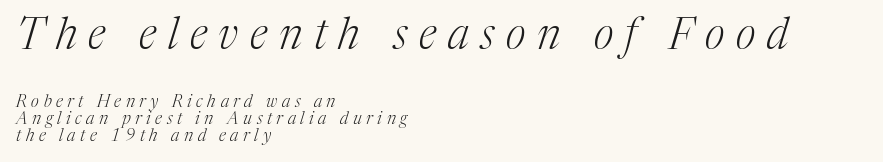
Q: Is the text bold? A: No.
Q: Is the text italic (slanted)? A: Yes, it leans right by about 17 degrees.
Q: Is the typeface a serif or a sans-serif typeface? A: Serif.
Q: Is the text underlined? A: No.
Q: How is the paragraph aligned? A: Left-aligned.
Q: Is the spacing between letters normal or unusually wide? A: Unusually wide.
Q: Is the spacing between lines tight, normal or loose? A: Tight.
Q: Which block of text is set in a larger size, the first (top) or the second (bottom)? A: The first (top) one.
Q: Width (condensed, normal, or wide)? A: Normal.
Q: Stroke contrast? A: Medium.
Q: x-height? A: Medium.
Q: Monospaced? A: No.
